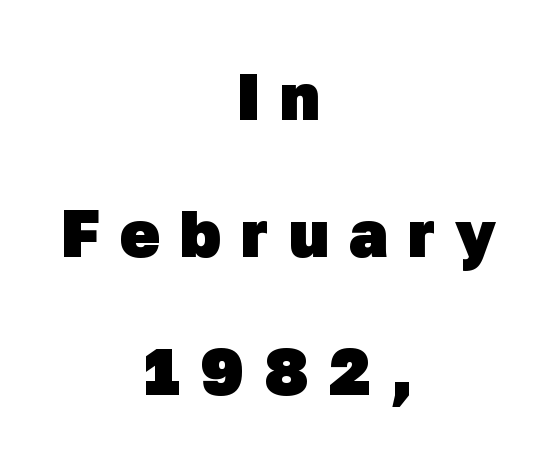
{"serif": "no", "bold": "yes", "weight": "heavy", "width": "normal", "stroke_contrast": "low", "x_height": "medium", "monospaced": "no", "underline": "no", "align": "center", "line_spacing": "loose", "line_spacing_ratio": 2.08, "letter_spacing": "wide", "letter_spacing_em": 0.31, "glyph_px": 66}
